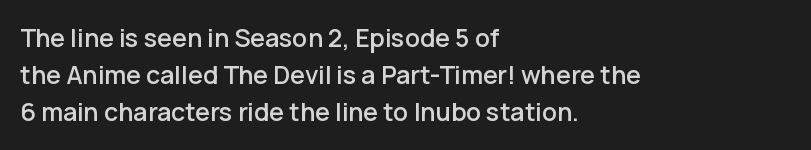
The image shows 25 px text type, upright; set left-aligned, normal line spacing (1.49x), normal letter spacing, not underlined.
